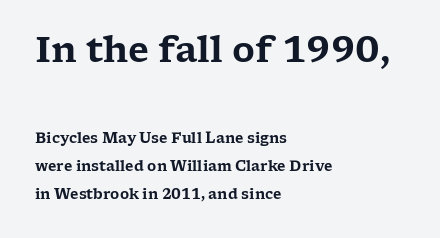
Spacing verdict: proportional, widths tailored to each character. The vertical gap from one line to the next is large. The baseline area is clear. Which margin do the lines hug? The left one — the right edge is uneven. Size contrast runs from large at the top to small at the bottom.
